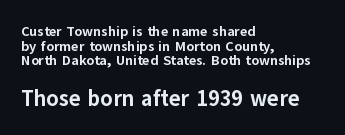
Q: Is the text bold? A: Yes.
Q: Is the text italic (slanted)? A: No, it is upright.
Q: Is the text underlined? A: No.
Q: How is the paragraph aligned? A: Left-aligned.
Q: Is the spacing between letters normal or unusually wide? A: Normal.
Q: Is the spacing between lines tight, normal or loose? A: Tight.
Q: Which block of text is set in a larger size, the first (top) or the second (bottom)? A: The second (bottom) one.
